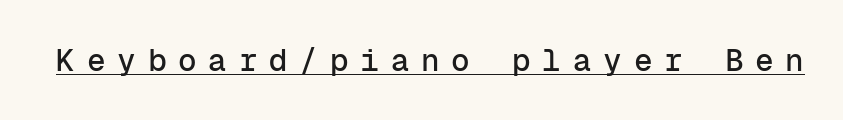
{"serif": "no", "italic": "no", "width": "normal", "stroke_contrast": "low", "x_height": "medium", "monospaced": "yes", "underline": "yes", "letter_spacing": "wide", "letter_spacing_em": 0.38, "glyph_px": 31}
